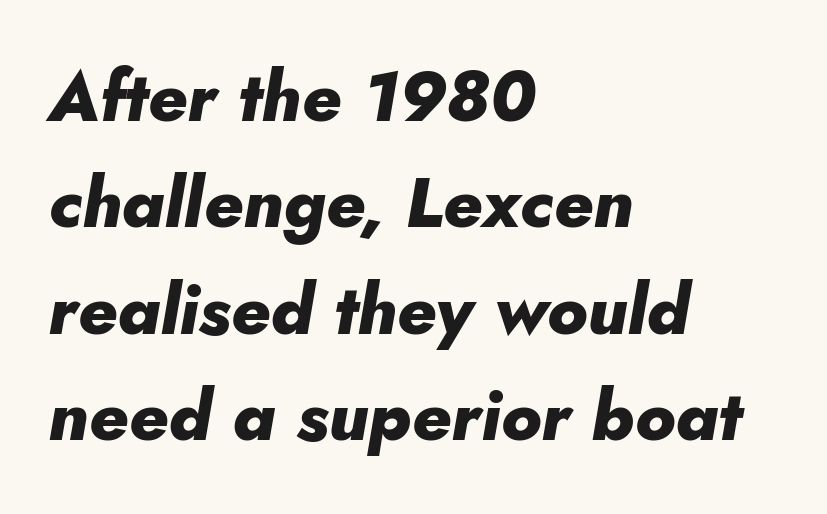
A normal amount of white space separates one row of letters from the next. Clear beneath every line of the passage. Each line starts at the same left margin while the right side varies. Between one letter and the next there's only the usual sliver of space. The rendering applies a slant to the glyphs. Varying glyph widths throughout — classic text-font behaviour.
